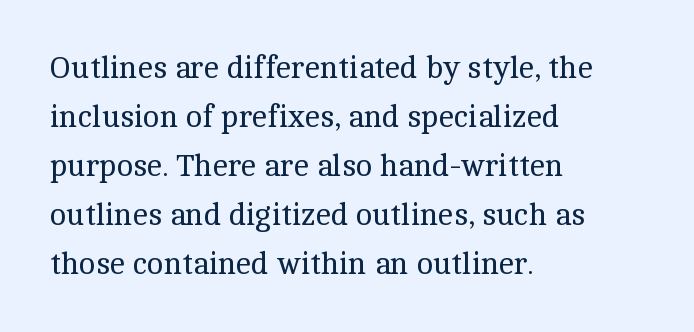
Q: Is the text bold? A: No.
Q: Is the text italic (slanted)? A: No, it is upright.
Q: Is the typeface a serif or a sans-serif typeface? A: Serif.
Q: Is the text underlined? A: No.
Q: How is the paragraph aligned? A: Left-aligned.
Q: Is the spacing between letters normal or unusually wide? A: Normal.
Q: Is the spacing between lines tight, normal or loose? A: Normal.
Q: Width (condensed, normal, or wide)? A: Normal.
Q: x-height? A: Medium.
Q: Monospaced? A: No.
